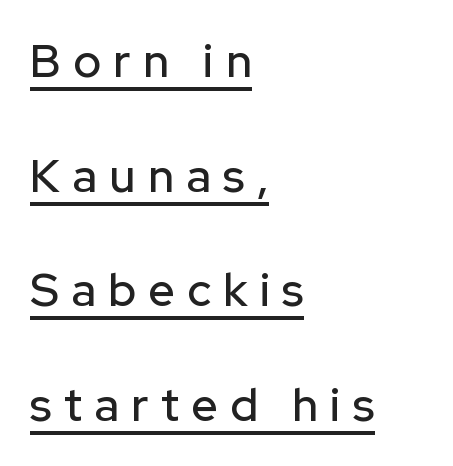
A sans-serif font was chosen for this passage. Substantial extra tracking has been applied to these lines. You could not count columns in this text — the font is proportionally spaced. The string is rendered with underlining switched on. The paragraph has a hard left edge and a soft right edge.
